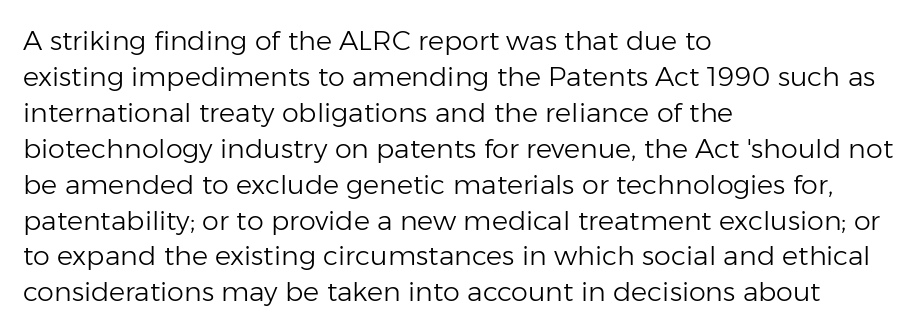
A clean baseline with only descenders dipping below it. The letters stand upright; this is a roman face. The letterforms sit shoulder to shoulder at normal distance. The compositor pushed each line to the left boundary.
